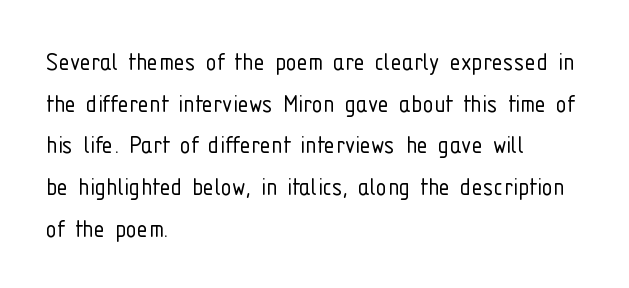
No extra tracking has been applied to these lines. Do the characters align in a grid? No, the font is proportional. The space beneath each line is pristine and unruled. Serif or sans? Sans — the stroke terminals are bare. Line spacing here is normal. Upright lettering throughout.
